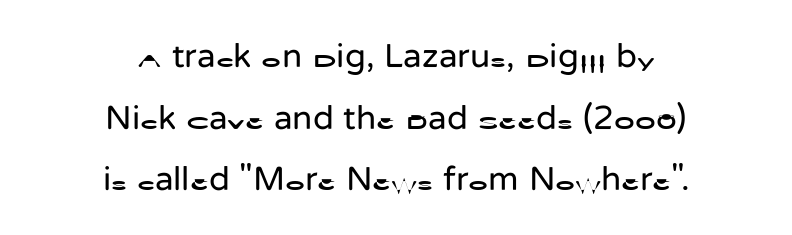
The image shows 34 px regular-weight sans-serif type, upright; set centered, line spacing 1.81x, normal letter spacing, not underlined; low stroke contrast and a medium x-height.
